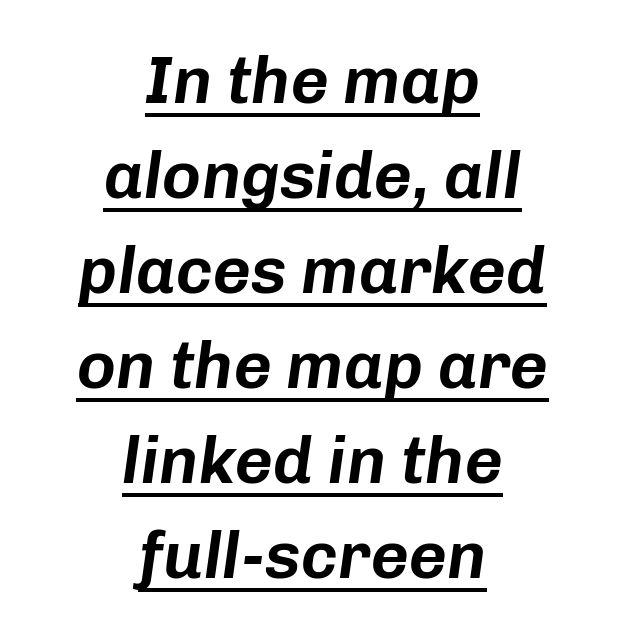
The whitespace from short lines is split evenly between both sides. Varying glyph widths throughout — classic text-font behaviour. The horizontal fit of the characters is conventional and even. Interline gaps are of average width in this sample.
